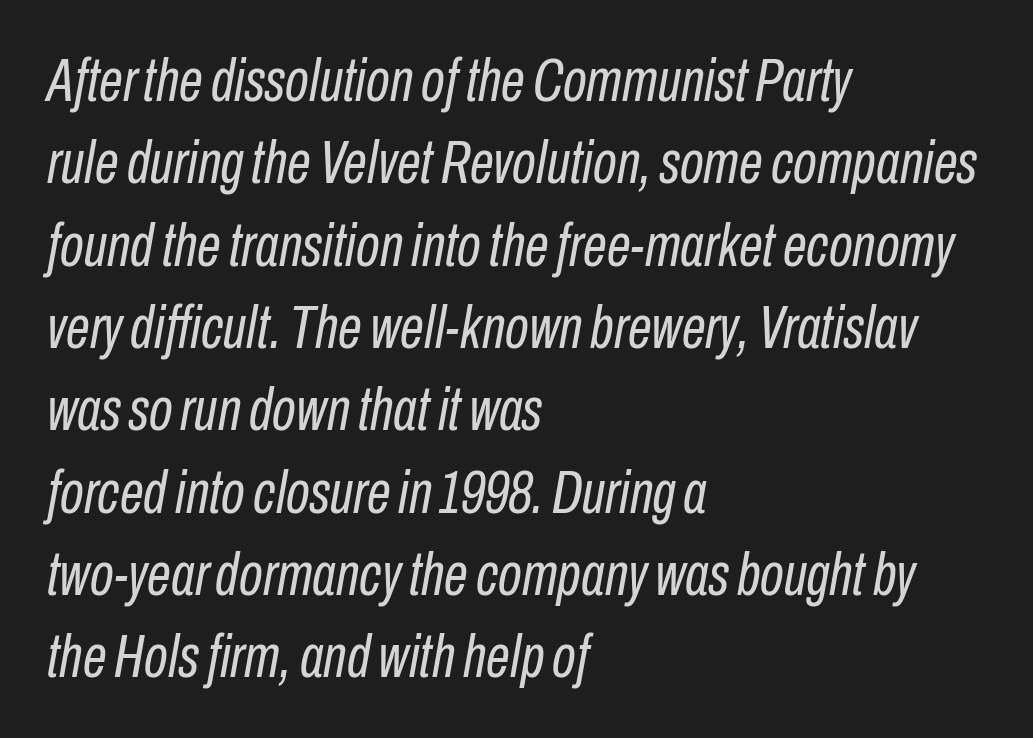
{"italic": "yes", "lean": "right", "slant_degrees": 10, "bold": "no", "weight": "regular", "width": "condensed", "stroke_contrast": "low", "x_height": "medium", "monospaced": "no", "underline": "no", "align": "left", "line_spacing": "normal", "line_spacing_ratio": 1.35, "letter_spacing": "normal", "letter_spacing_em": 0.0, "glyph_px": 61}
